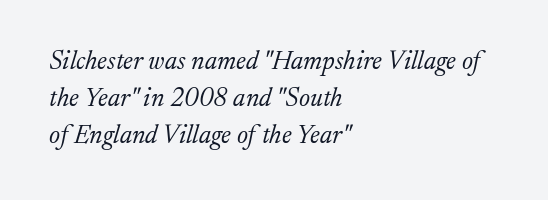
Q: Is the text bold? A: No.
Q: Is the text italic (slanted)? A: Yes, it leans right by about 17 degrees.
Q: Is the text underlined? A: No.
Q: How is the paragraph aligned? A: Left-aligned.
Q: Is the spacing between letters normal or unusually wide? A: Normal.
Q: Is the spacing between lines tight, normal or loose? A: Normal.
